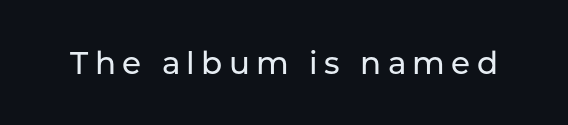
This sample uses a sans-serif face. No italicization has been applied; the sample stays upright. This sample has the flowing, uneven cadence of proportional lettering. Type without underlining. Short note: letters widely spaced.
